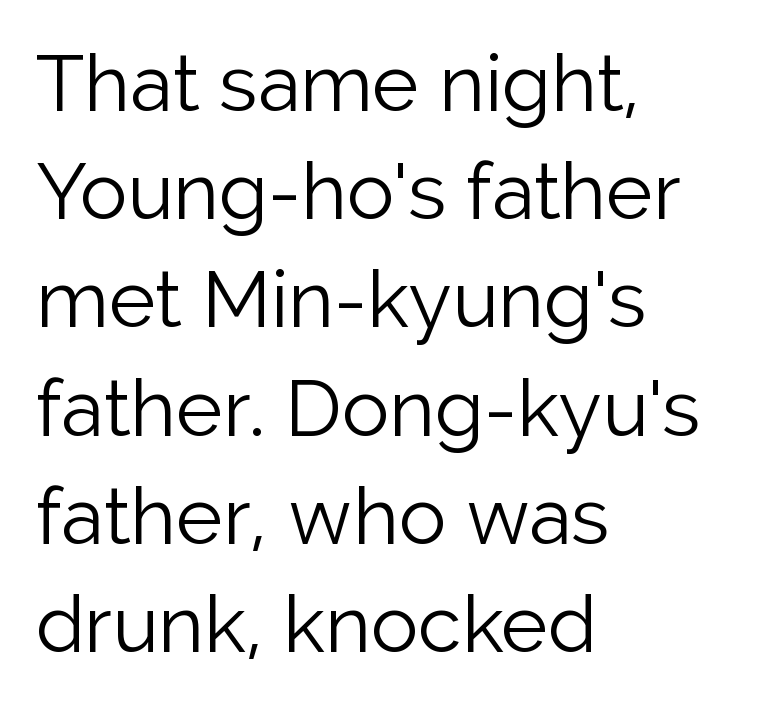
Q: Is the text bold? A: No.
Q: Is the text italic (slanted)? A: No, it is upright.
Q: Is the typeface a serif or a sans-serif typeface? A: Sans-serif.
Q: Is the text underlined? A: No.
Q: How is the paragraph aligned? A: Left-aligned.
Q: Is the spacing between letters normal or unusually wide? A: Normal.
Q: Is the spacing between lines tight, normal or loose? A: Normal.
Q: Width (condensed, normal, or wide)? A: Normal.
Q: Stroke contrast? A: Low.
Q: x-height? A: Medium.
Q: Monospaced? A: No.
